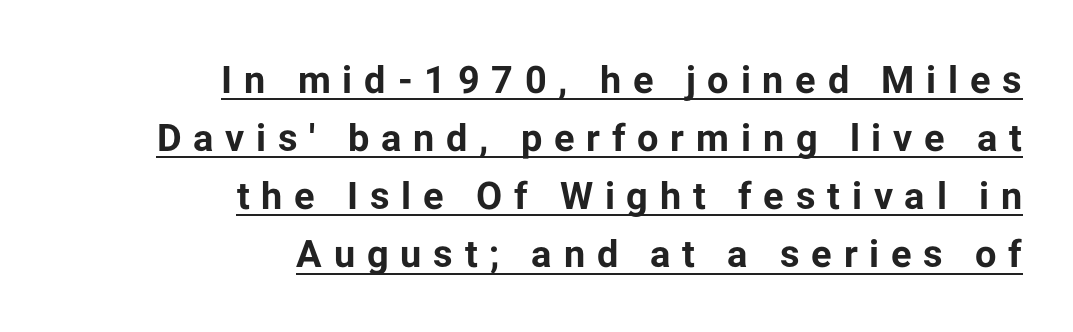
{"serif": "no", "italic": "no", "bold": "yes", "weight": "bold", "width": "normal", "stroke_contrast": "low", "x_height": "medium", "monospaced": "no", "underline": "yes", "align": "right", "line_spacing": "normal", "line_spacing_ratio": 1.53, "letter_spacing": "wide", "letter_spacing_em": 0.31, "glyph_px": 38}
